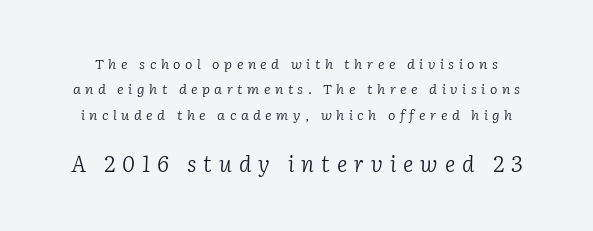
{"italic": "yes", "lean": "right", "slant_degrees": 2, "bold": "no", "underline": "no", "line_spacing_ratio": 1.81, "letter_spacing": "wide", "letter_spacing_em": 0.32, "larger_block": "second", "size_ratio": 1.57, "glyph_px": 22}
